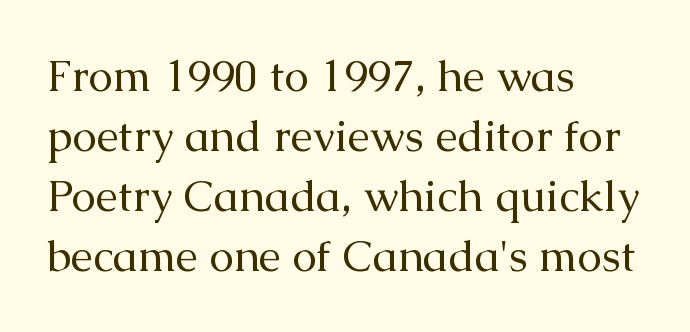
The image shows 44 px regular-weight serif type, upright; set left-aligned, normal line spacing (1.36x), normal letter spacing, not underlined; medium stroke contrast and a medium x-height.
